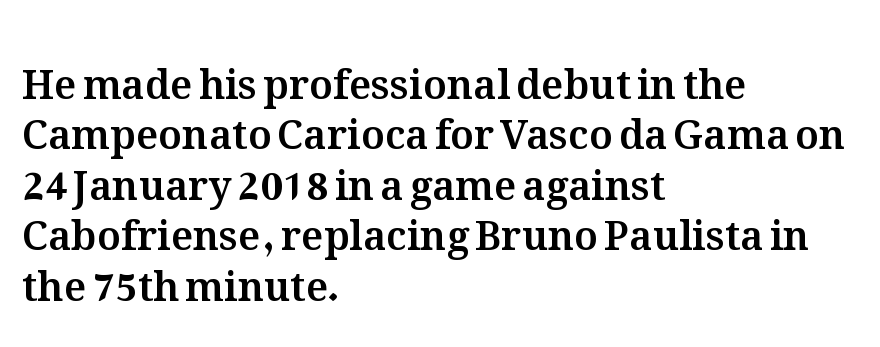
Q: Is the text italic (slanted)? A: No, it is upright.
Q: Is the text underlined? A: No.
Q: How is the paragraph aligned? A: Left-aligned.
Q: Is the spacing between letters normal or unusually wide? A: Normal.
Q: Is the spacing between lines tight, normal or loose? A: Normal.
Q: Width (condensed, normal, or wide)? A: Normal.
Q: Stroke contrast? A: Medium.
Q: x-height? A: Medium.
Q: Monospaced? A: No.
